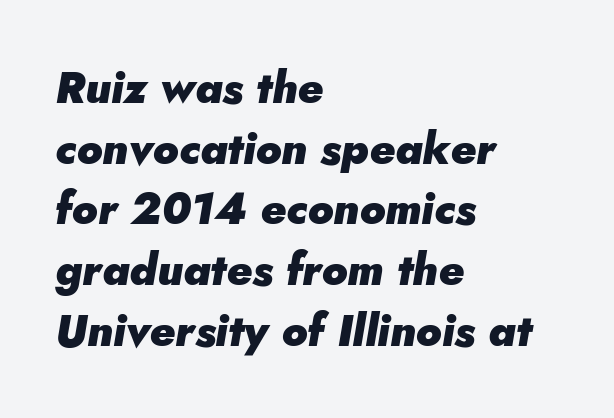
{"italic": "yes", "lean": "right", "slant_degrees": 5, "bold": "yes", "weight": "heavy", "width": "normal", "stroke_contrast": "low", "x_height": "small", "monospaced": "no", "underline": "no", "align": "left", "line_spacing": "normal", "line_spacing_ratio": 1.38, "letter_spacing": "normal", "letter_spacing_em": 0.0, "glyph_px": 44}
